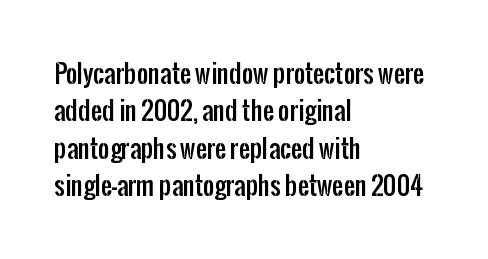
{"italic": "no", "underline": "no", "align": "left", "line_spacing": "normal", "line_spacing_ratio": 1.5, "letter_spacing": "normal", "letter_spacing_em": 0.0, "glyph_px": 25}
